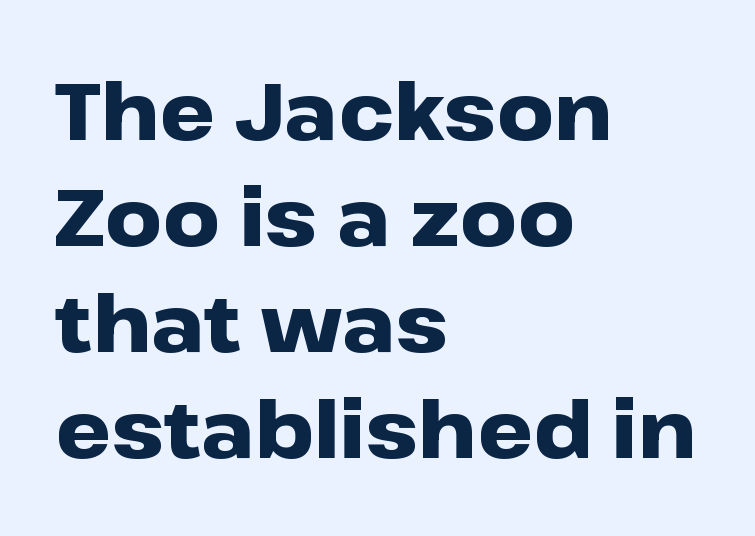
{"serif": "no", "italic": "no", "bold": "yes", "weight": "heavy", "width": "wide", "stroke_contrast": "low", "x_height": "medium", "monospaced": "no", "underline": "no", "align": "left", "line_spacing": "normal", "line_spacing_ratio": 1.34, "letter_spacing": "normal", "letter_spacing_em": 0.0, "glyph_px": 79}
